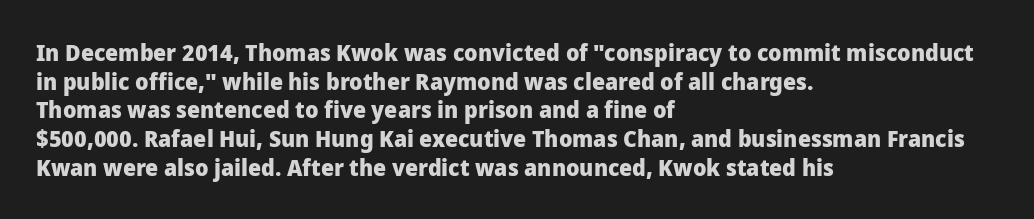
Q: Is the text bold? A: Yes.
Q: Is the text italic (slanted)? A: No, it is upright.
Q: Is the text underlined? A: No.
Q: How is the paragraph aligned? A: Left-aligned.
Q: Is the spacing between letters normal or unusually wide? A: Normal.
Q: Is the spacing between lines tight, normal or loose? A: Normal.
